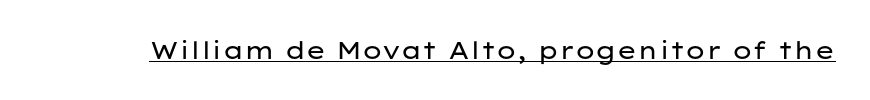
Q: Is the text bold? A: No.
Q: Is the text italic (slanted)? A: No, it is upright.
Q: Is the text underlined? A: Yes.
Q: Is the spacing between letters normal or unusually wide? A: Normal.
